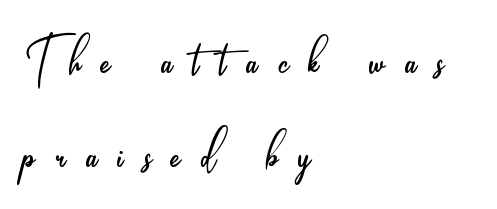
Line beginnings align vertically; line endings do not. Think standard paragraph weight, or any step lighter than that. Leading matches the norm, producing a regular column. A clean baseline with only descenders dipping below it.
